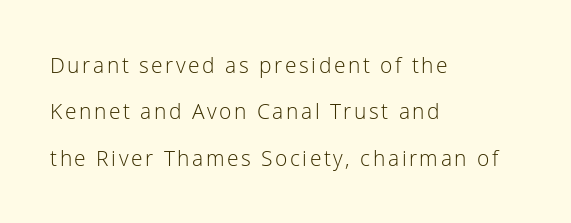
Notice the wide empty band between every row — that's loose leading. The typography opts for an upright posture over an oblique one. Compared with a centered layout, this one pins lines to the left instead. Heaviness? Minimal to ordinary, like unemphasized prose. Descenders hang freely into open space.
